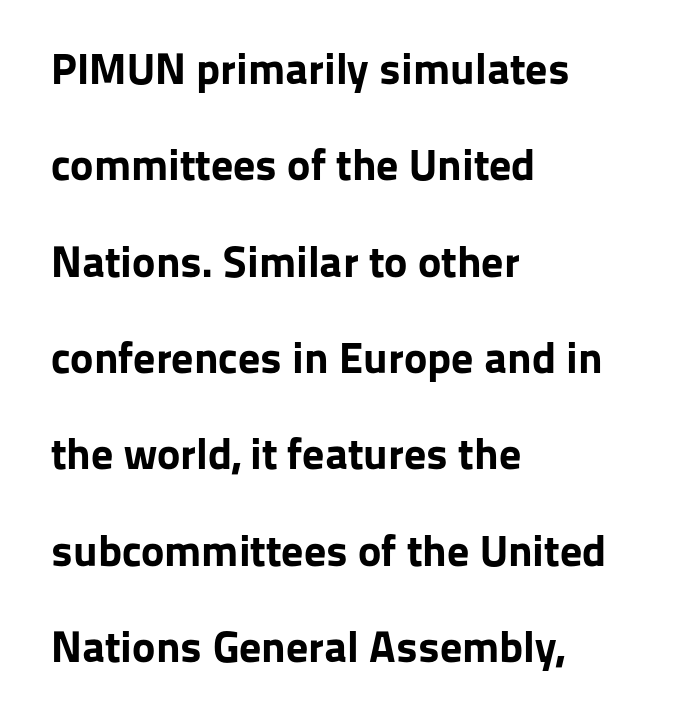
The image shows 44 px bold sans-serif type, upright; set left-aligned, loose line spacing (2.19x), normal letter spacing, not underlined; low stroke contrast and a medium x-height.
